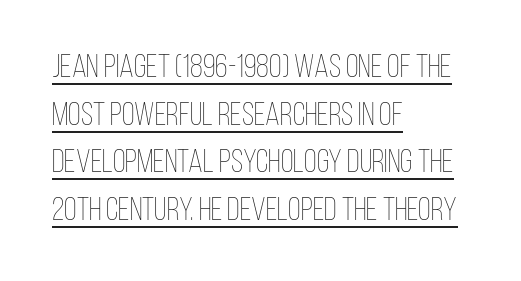
{"italic": "no", "bold": "no", "weight": "thin", "width": "condensed", "stroke_contrast": "low", "x_height": "large", "monospaced": "no", "underline": "yes", "align": "left", "line_spacing": "normal", "line_spacing_ratio": 1.44, "letter_spacing": "normal", "letter_spacing_em": 0.0, "glyph_px": 33}
